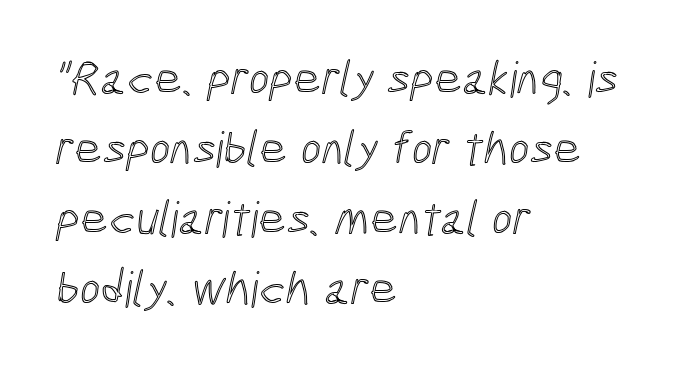
{"width": "condensed", "x_height": "medium", "monospaced": "no", "underline": "no", "align": "left", "line_spacing": "normal", "line_spacing_ratio": 1.43, "letter_spacing": "normal", "letter_spacing_em": 0.0, "glyph_px": 49}
